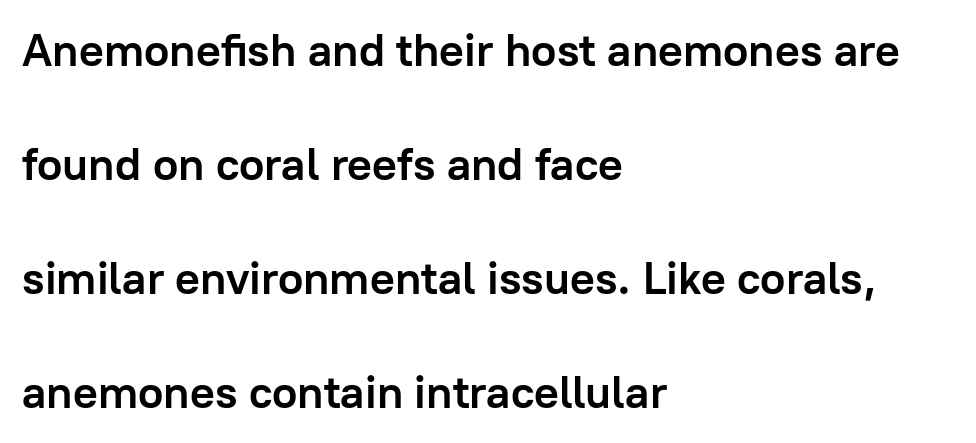
Q: Is the text bold? A: Yes.
Q: Is the text italic (slanted)? A: No, it is upright.
Q: Is the typeface a serif or a sans-serif typeface? A: Sans-serif.
Q: Is the text underlined? A: No.
Q: How is the paragraph aligned? A: Left-aligned.
Q: Is the spacing between letters normal or unusually wide? A: Normal.
Q: Is the spacing between lines tight, normal or loose? A: Loose.
Q: Width (condensed, normal, or wide)? A: Normal.
Q: Stroke contrast? A: Low.
Q: x-height? A: Medium.
Q: Monospaced? A: No.
